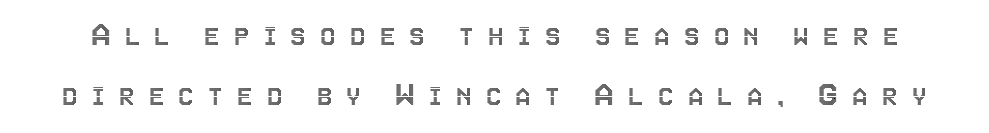
{"italic": "no", "width": "condensed", "x_height": "large", "monospaced": "no", "underline": "no", "line_spacing_ratio": 1.72, "letter_spacing": "wide", "letter_spacing_em": 0.4, "glyph_px": 35}
